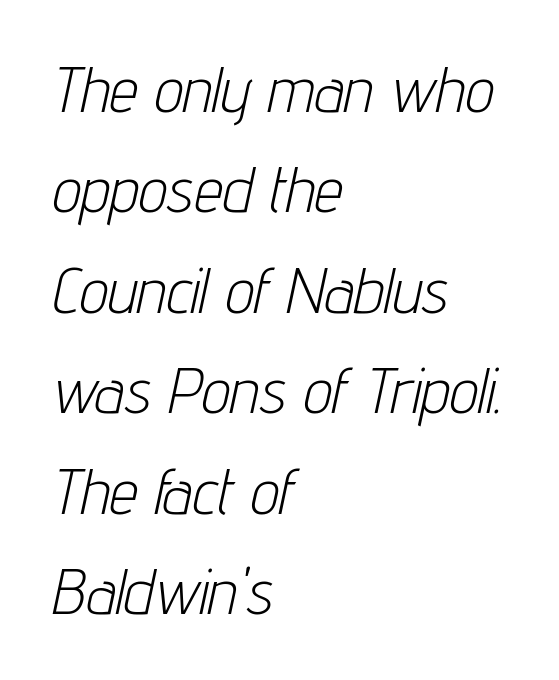
Q: Is the text bold? A: No.
Q: Is the text italic (slanted)? A: Yes, it leans right by about 12 degrees.
Q: Is the text underlined? A: No.
Q: How is the paragraph aligned? A: Left-aligned.
Q: Is the spacing between letters normal or unusually wide? A: Normal.
Q: Is the spacing between lines tight, normal or loose? A: Normal.
Q: Width (condensed, normal, or wide)? A: Condensed.
Q: Stroke contrast? A: Low.
Q: x-height? A: Medium.
Q: Monospaced? A: No.
